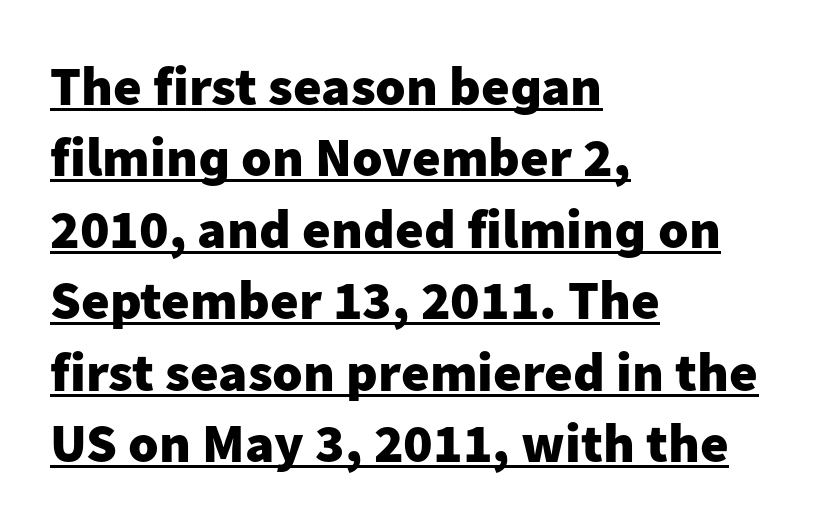
{"serif": "no", "italic": "no", "bold": "yes", "weight": "heavy", "width": "normal", "stroke_contrast": "low", "x_height": "medium", "monospaced": "no", "underline": "yes", "align": "left", "line_spacing": "normal", "line_spacing_ratio": 1.3, "letter_spacing": "normal", "letter_spacing_em": 0.0, "glyph_px": 55}
